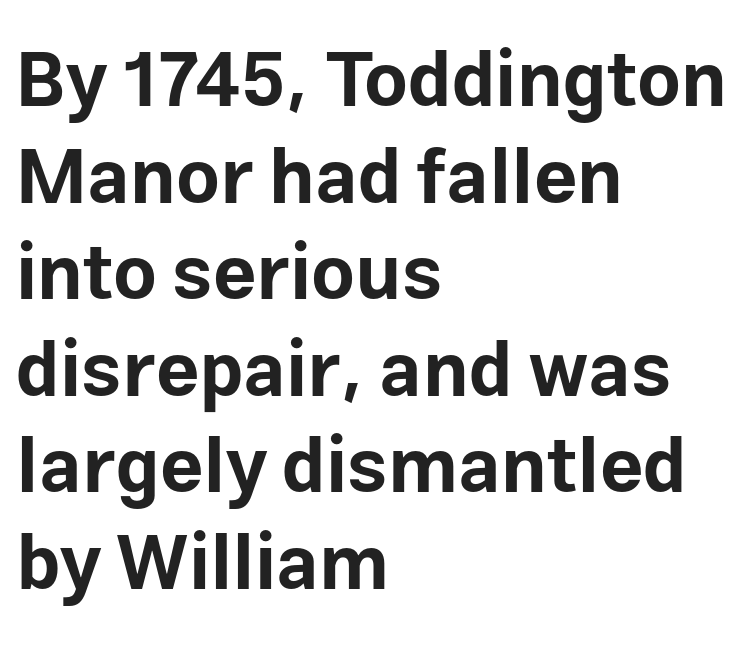
The type is set solid horizontally, with unmodified tracking. The typeface chosen for these lines omits serifs. Compared with an ordinary text face, these strokes are far heavier — a full bold. What's the leading like? Ordinary, nothing unusual.
